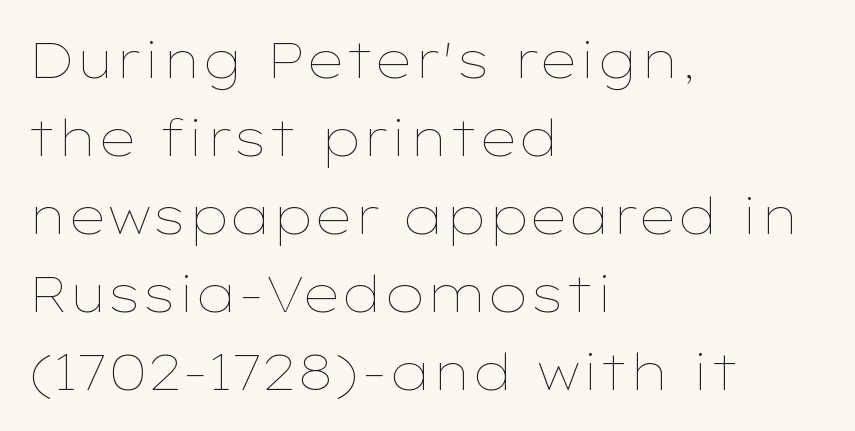
The ragged edge is on the right, which tells us the setting is flush left. Underline: absent. Default kerning and tracking; the words read as compact shapes. The strokes carry an ordinary text weight at most.
